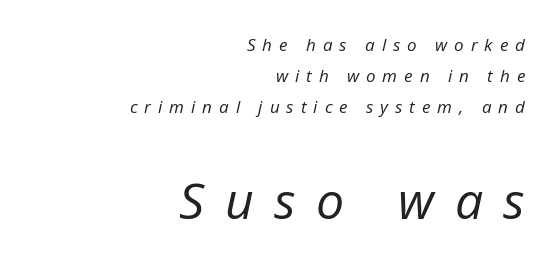
The image shows 50 px regular-weight type, italic (leaning right); set right-aligned, line spacing 1.82x, unusually wide letter spacing (+0.41 em), not underlined; the second (bottom) block is 2.94x larger; low stroke contrast and a medium x-height.
